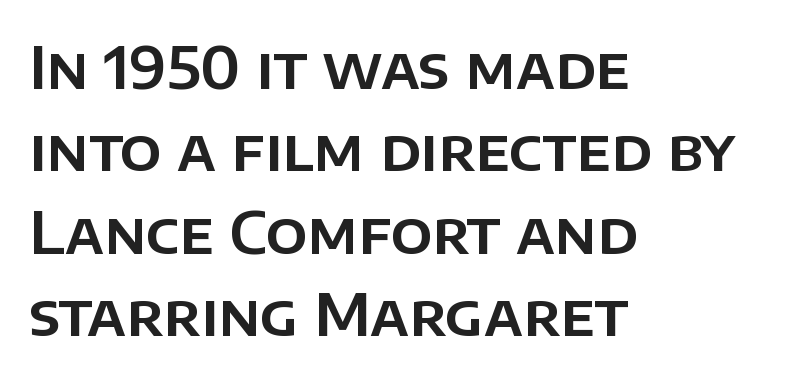
This is the regular roman posture of the typeface. Summary of vertical rhythm: regular, with standard interline spacing. The baseline area is clear. Is the block centered? No — it sits flush against the left margin. Nothing sits at the stroke ends, so this counts as sans-serif. The face used here is proportionally spaced, like ordinary book or web type.
